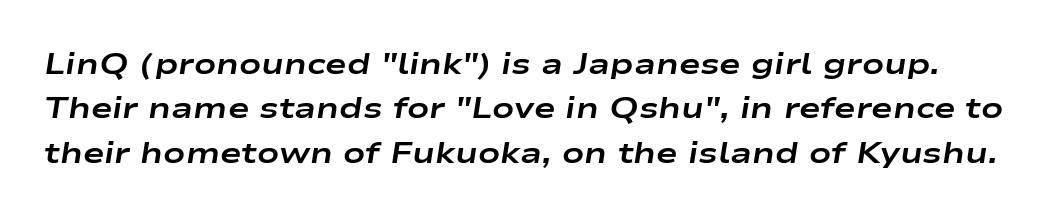
{"italic": "yes", "lean": "right", "slant_degrees": 9, "bold": "yes", "weight": "bold", "width": "wide", "stroke_contrast": "low", "x_height": "medium", "monospaced": "no", "underline": "no", "line_spacing": "normal", "line_spacing_ratio": 1.53, "letter_spacing": "normal", "letter_spacing_em": 0.0, "glyph_px": 29}
